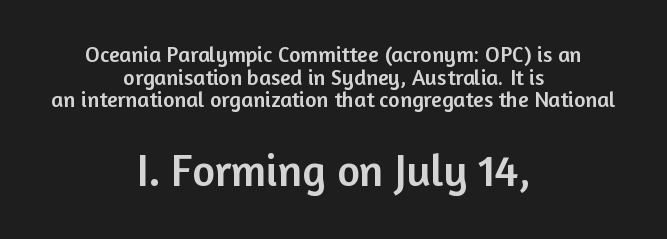
Q: Is the text italic (slanted)? A: No, it is upright.
Q: Is the typeface a serif or a sans-serif typeface? A: Sans-serif.
Q: Is the text underlined? A: No.
Q: How is the paragraph aligned? A: Centered.
Q: Is the spacing between letters normal or unusually wide? A: Normal.
Q: Is the spacing between lines tight, normal or loose? A: Tight.
Q: Which block of text is set in a larger size, the first (top) or the second (bottom)? A: The second (bottom) one.
Q: Width (condensed, normal, or wide)? A: Normal.
Q: Stroke contrast? A: Low.
Q: x-height? A: Medium.
Q: Monospaced? A: No.
